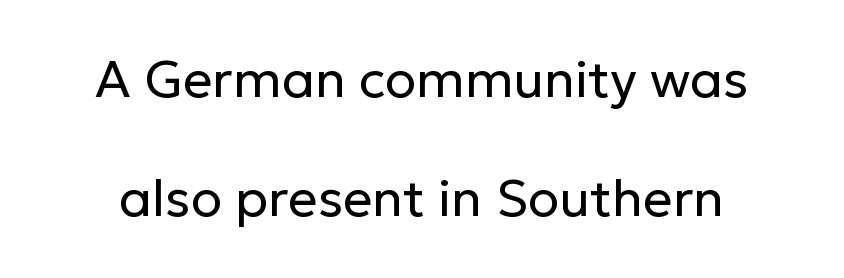
The image shows 52 px regular-weight sans-serif type, upright; set loose line spacing (2.29x), normal letter spacing, not underlined; low stroke contrast and a medium x-height.
